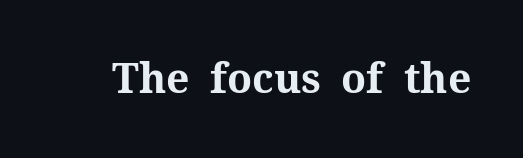
Q: Is the text bold? A: Yes.
Q: Is the text italic (slanted)? A: No, it is upright.
Q: Is the typeface a serif or a sans-serif typeface? A: Serif.
Q: Is the text underlined? A: No.
Q: Is the spacing between letters normal or unusually wide? A: Normal.
Q: Width (condensed, normal, or wide)? A: Normal.
Q: Stroke contrast? A: Medium.
Q: x-height? A: Medium.
Q: Monospaced? A: No.
